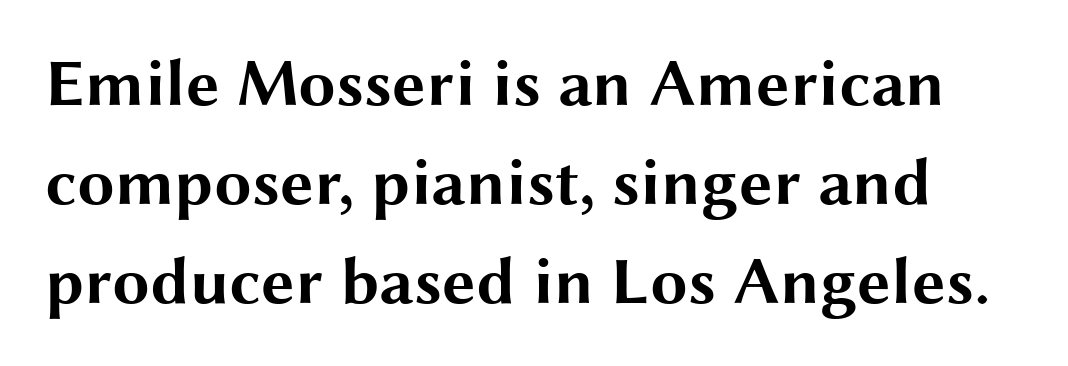
The image shows 67 px bold, wide sans-serif type, upright; set normal line spacing (1.48x), normal letter spacing, not underlined; medium stroke contrast and a medium x-height.
